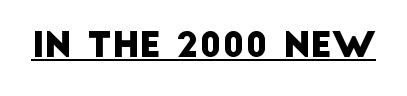
{"serif": "no", "width": "normal", "stroke_contrast": "low", "x_height": "large", "monospaced": "no", "underline": "yes", "letter_spacing": "normal", "letter_spacing_em": 0.0, "glyph_px": 35}
